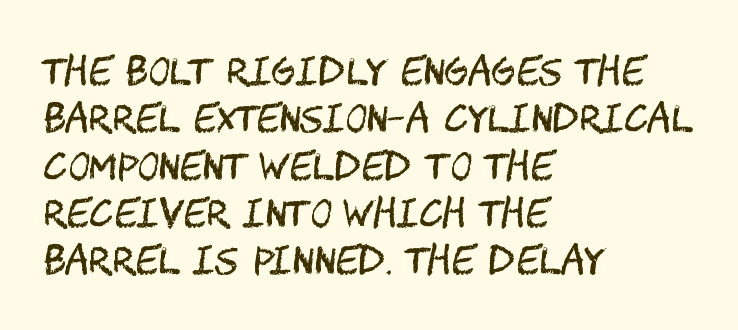
Q: Is the text bold? A: No.
Q: Is the text italic (slanted)? A: No, it is upright.
Q: Is the typeface a serif or a sans-serif typeface? A: Sans-serif.
Q: Is the text underlined? A: No.
Q: How is the paragraph aligned? A: Left-aligned.
Q: Is the spacing between letters normal or unusually wide? A: Normal.
Q: Is the spacing between lines tight, normal or loose? A: Normal.
Q: Width (condensed, normal, or wide)? A: Condensed.
Q: Stroke contrast? A: Medium.
Q: x-height? A: Large.
